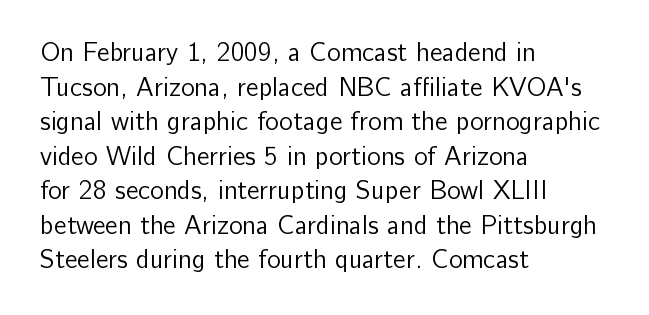
Q: Is the text bold? A: No.
Q: Is the text italic (slanted)? A: No, it is upright.
Q: Is the text underlined? A: No.
Q: How is the paragraph aligned? A: Left-aligned.
Q: Is the spacing between letters normal or unusually wide? A: Normal.
Q: Is the spacing between lines tight, normal or loose? A: Normal.
